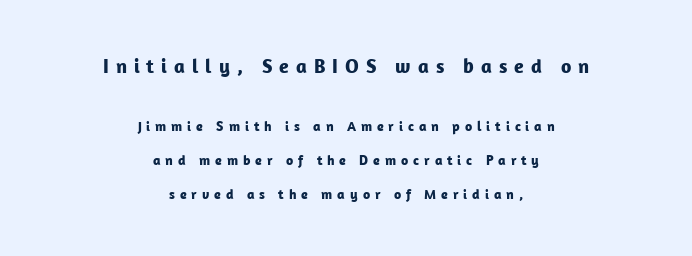
{"italic": "no", "bold": "yes", "underline": "no", "align": "center", "line_spacing": "loose", "line_spacing_ratio": 2.41, "letter_spacing": "wide", "letter_spacing_em": 0.35, "larger_block": "first", "size_ratio": 1.43, "glyph_px": 20}
